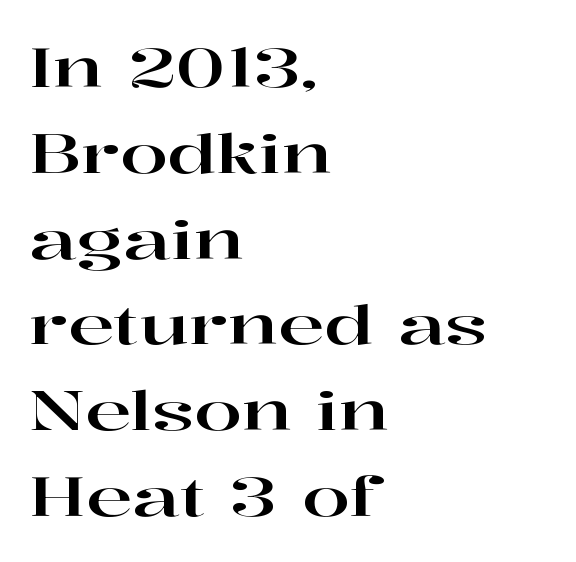
Q: Is the text italic (slanted)? A: No, it is upright.
Q: Is the typeface a serif or a sans-serif typeface? A: Serif.
Q: Is the text underlined? A: No.
Q: How is the paragraph aligned? A: Left-aligned.
Q: Is the spacing between letters normal or unusually wide? A: Normal.
Q: Is the spacing between lines tight, normal or loose? A: Normal.
Q: Width (condensed, normal, or wide)? A: Wide.
Q: Stroke contrast? A: High.
Q: x-height? A: Medium.
Q: Monospaced? A: No.
